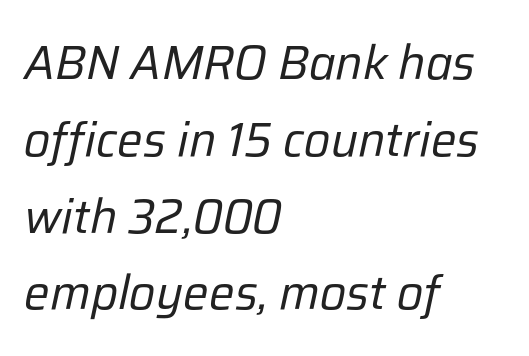
{"italic": "yes", "lean": "right", "slant_degrees": 12, "bold": "no", "weight": "regular", "width": "normal", "stroke_contrast": "low", "x_height": "medium", "monospaced": "no", "underline": "no", "align": "left", "line_spacing": "normal", "line_spacing_ratio": 1.6, "letter_spacing": "normal", "letter_spacing_em": 0.0, "glyph_px": 48}
